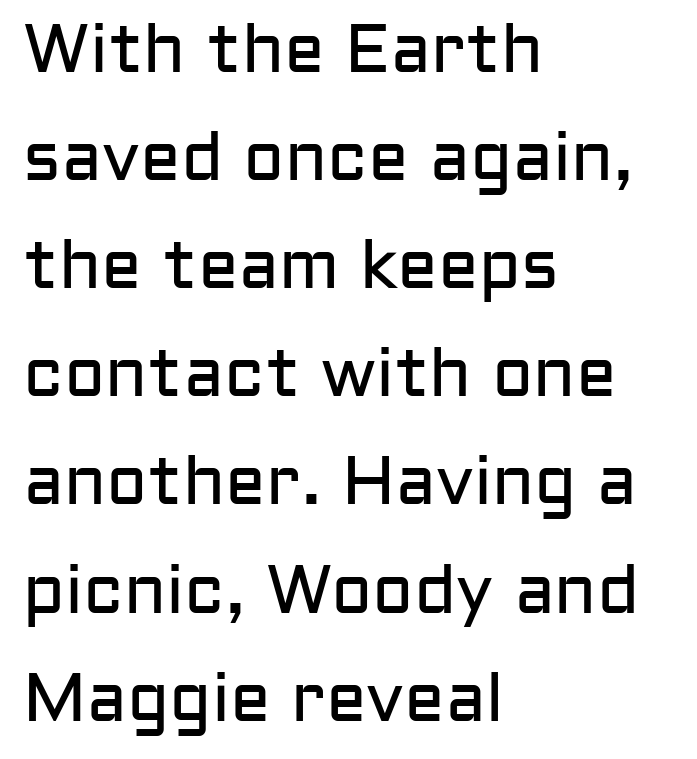
{"serif": "no", "italic": "no", "bold": "no", "weight": "regular", "width": "normal", "stroke_contrast": "low", "x_height": "medium", "monospaced": "no", "underline": "no", "align": "left", "line_spacing": "normal", "line_spacing_ratio": 1.59, "letter_spacing": "normal", "letter_spacing_em": 0.0, "glyph_px": 68}
